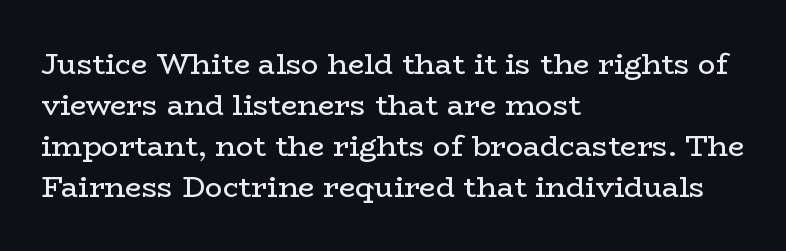
Q: Is the text bold? A: No.
Q: Is the text italic (slanted)? A: No, it is upright.
Q: Is the typeface a serif or a sans-serif typeface? A: Serif.
Q: Is the text underlined? A: No.
Q: How is the paragraph aligned? A: Left-aligned.
Q: Is the spacing between letters normal or unusually wide? A: Normal.
Q: Is the spacing between lines tight, normal or loose? A: Normal.
Q: Width (condensed, normal, or wide)? A: Wide.
Q: Stroke contrast? A: Low.
Q: x-height? A: Medium.
Q: Monospaced? A: No.
